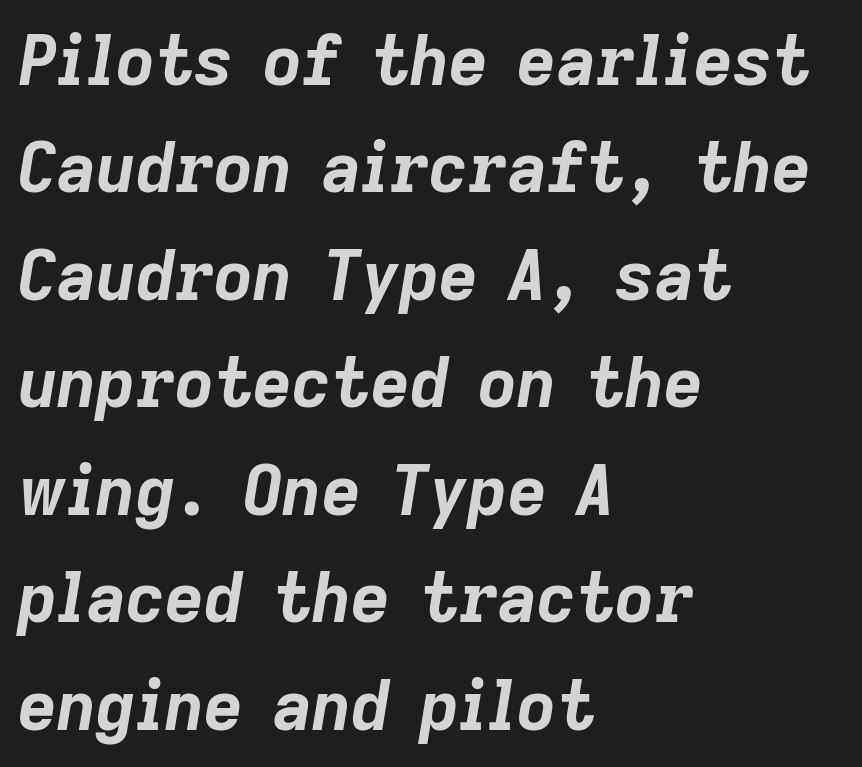
Q: Is the text bold? A: Yes.
Q: Is the text italic (slanted)? A: Yes, it leans right by about 9 degrees.
Q: Is the text underlined? A: No.
Q: How is the paragraph aligned? A: Left-aligned.
Q: Is the spacing between letters normal or unusually wide? A: Normal.
Q: Is the spacing between lines tight, normal or loose? A: Normal.
Q: Width (condensed, normal, or wide)? A: Normal.
Q: Stroke contrast? A: Low.
Q: x-height? A: Medium.
Q: Monospaced? A: No.
